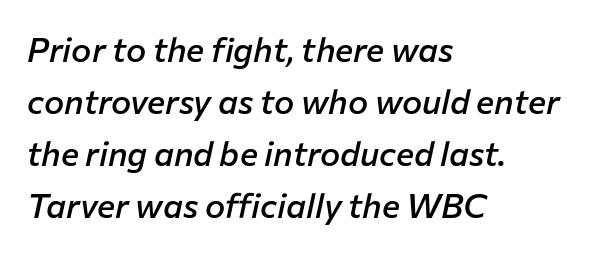
Q: Is the text bold? A: Semi-bold.
Q: Is the text italic (slanted)? A: Yes, it leans right by about 12 degrees.
Q: Is the text underlined? A: No.
Q: How is the paragraph aligned? A: Left-aligned.
Q: Is the spacing between letters normal or unusually wide? A: Normal.
Q: Is the spacing between lines tight, normal or loose? A: Normal.
Q: Width (condensed, normal, or wide)? A: Normal.
Q: Stroke contrast? A: Low.
Q: x-height? A: Medium.
Q: Monospaced? A: No.
